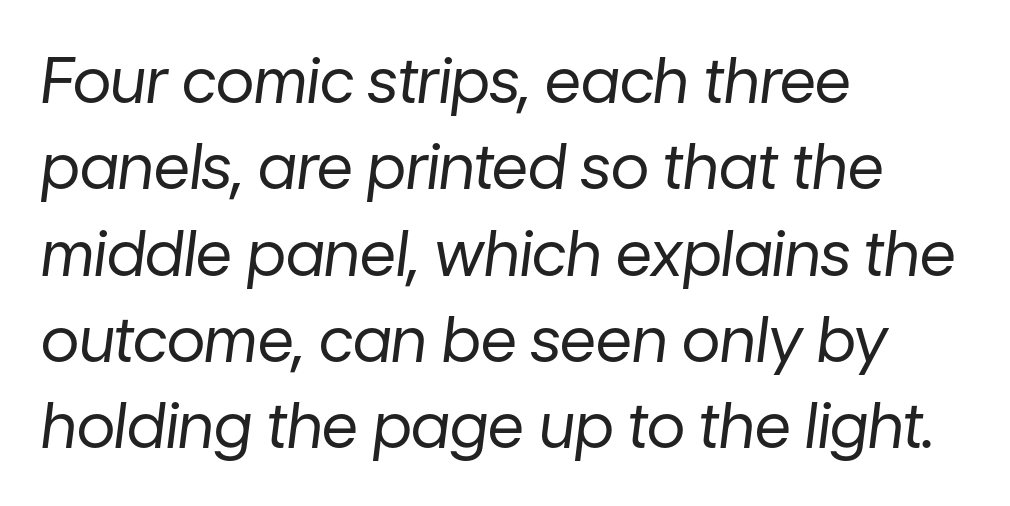
Q: Is the text bold? A: No.
Q: Is the text italic (slanted)? A: Yes, it leans right by about 7 degrees.
Q: Is the text underlined? A: No.
Q: How is the paragraph aligned? A: Left-aligned.
Q: Is the spacing between letters normal or unusually wide? A: Normal.
Q: Is the spacing between lines tight, normal or loose? A: Normal.
Q: Width (condensed, normal, or wide)? A: Normal.
Q: Stroke contrast? A: Low.
Q: x-height? A: Medium.
Q: Monospaced? A: No.
